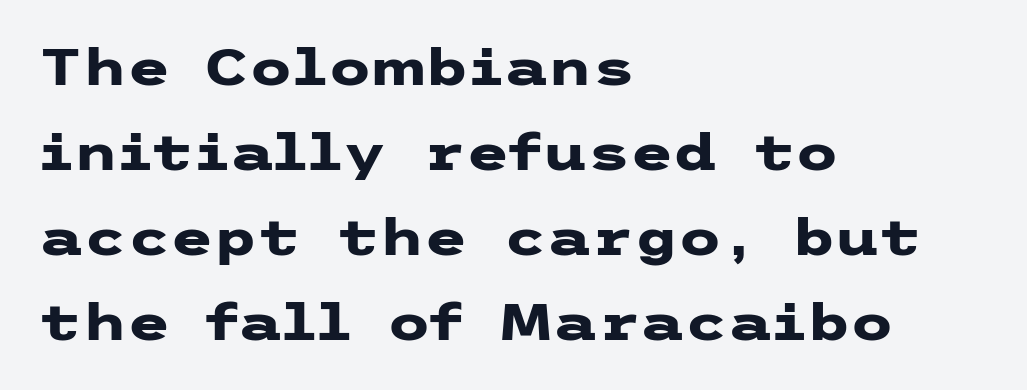
The rag falls on the right side of this text block. Observe the ordinary spacing: letters are neighbours, not strangers. This sample keeps an unexceptional amount of space between lines. The font's upright variant was chosen for this text.
